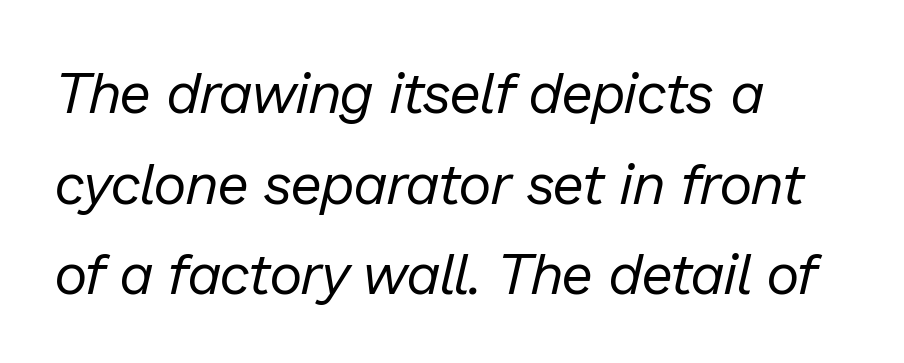
{"italic": "yes", "lean": "right", "slant_degrees": 13, "bold": "no", "weight": "regular", "width": "normal", "stroke_contrast": "low", "x_height": "medium", "monospaced": "no", "underline": "no", "align": "left", "line_spacing": "normal", "line_spacing_ratio": 1.59, "letter_spacing": "normal", "letter_spacing_em": 0.0, "glyph_px": 57}
